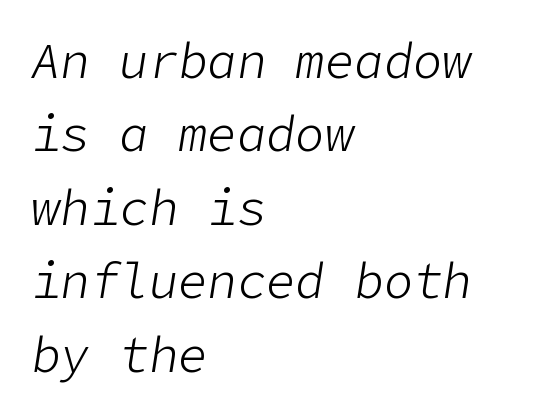
Between one letter and the next there's only the usual sliver of space. These lines sit exactly where default settings would place them. Bold? No — there's no thickening of the strokes. This sample is left-justified, so line endings fall wherever the words run out. Honestly, there is no underline to notice here at all. The typography opts for an oblique posture over an upright one.
